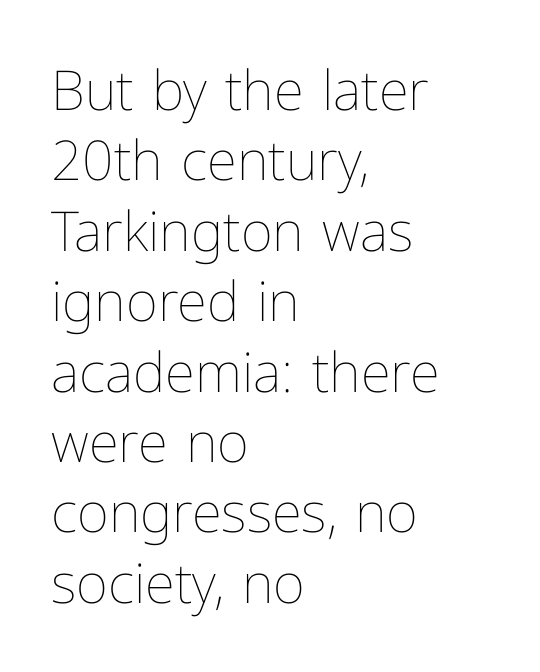
Looks like regular typesetting: each glyph gets only the width it needs. Quick note: interline space is typical. Vertical stems look standard width or narrower in stroke. Honestly, the letter spacing is just normal — you wouldn't notice it.
